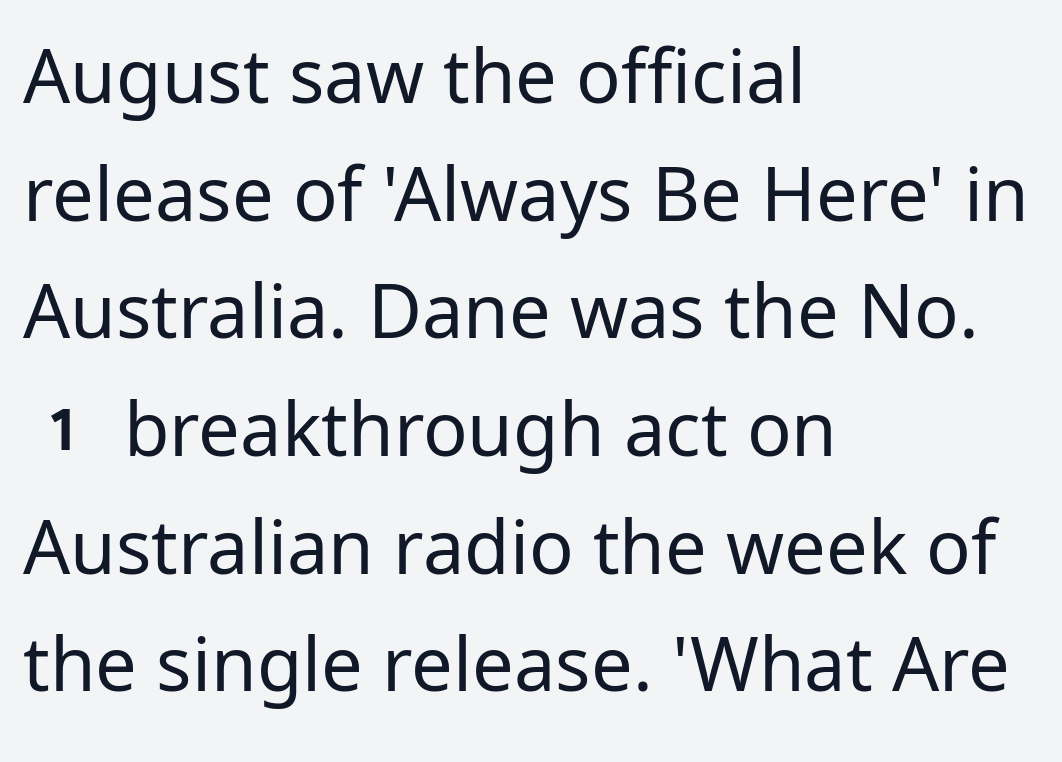
The image shows 74 px regular-weight sans-serif type, upright; set left-aligned, normal line spacing (1.59x), normal letter spacing, not underlined; low stroke contrast and a medium x-height.
